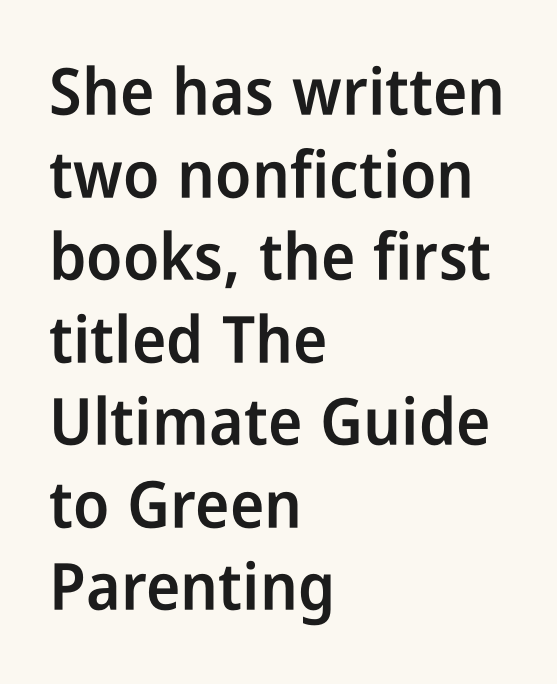
{"serif": "no", "italic": "no", "bold": "semi", "weight": "semibold", "width": "condensed", "stroke_contrast": "low", "x_height": "medium", "monospaced": "no", "underline": "no", "align": "left", "line_spacing": "normal", "line_spacing_ratio": 1.27, "letter_spacing": "normal", "letter_spacing_em": 0.0, "glyph_px": 65}
